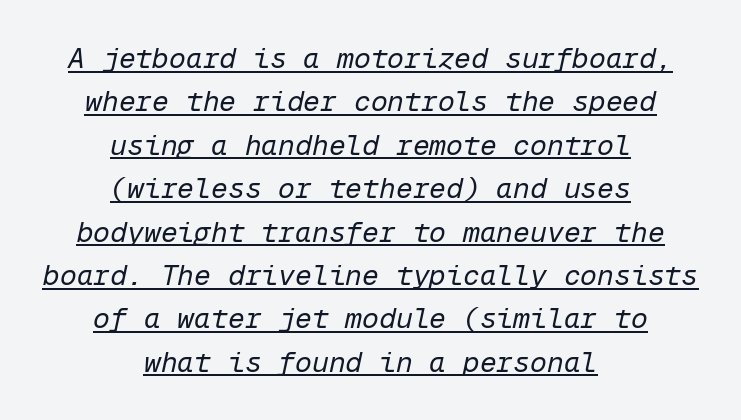
Looks like terminal output: every glyph gets an equal slot. Reading down the column, the eye jumps a familiar distance to each next line. Weight class: somewhere from thin through regular. The axis of the letterforms is tilted away from vertical. Underline: present.
